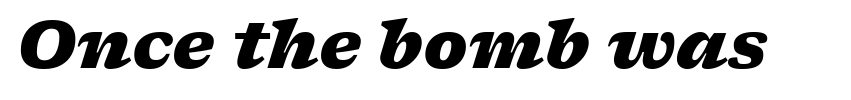
You could call the tracking neutral — neither tight nor loose. Spacing verdict: proportional, widths tailored to each character. The string is rendered with underlining switched off. Typographic density is high because the face is bold. The typography opts for an oblique posture over an upright one.
